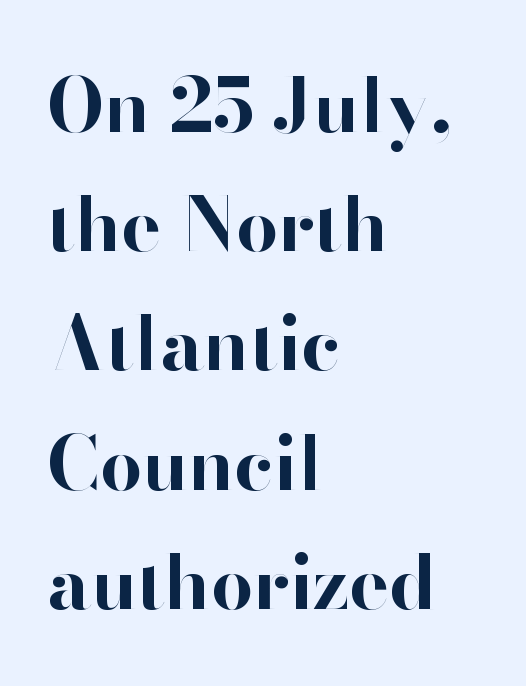
Does the type have serifs? No, each stem ends abruptly. These lines sit exactly where default settings would place them. A student would call this left alignment; a typographer would say flush left, rag right. The line texture is even and compact thanks to regular tracking. As a designer I'd log this as weight 700, bold. Characters remain perfectly vertical along every line.
